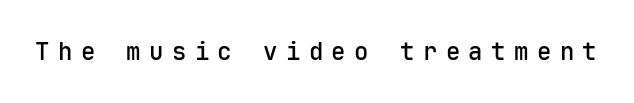
Q: Is the text bold? A: Semi-bold.
Q: Is the text italic (slanted)? A: No, it is upright.
Q: Is the text underlined? A: No.
Q: Is the spacing between letters normal or unusually wide? A: Unusually wide.
